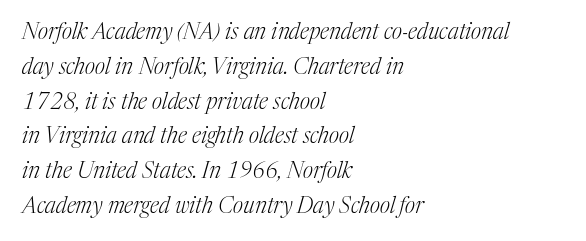
{"italic": "yes", "lean": "right", "slant_degrees": 17, "bold": "no", "underline": "no", "align": "left", "line_spacing": "normal", "line_spacing_ratio": 1.58, "letter_spacing": "normal", "letter_spacing_em": 0.0, "glyph_px": 22}
